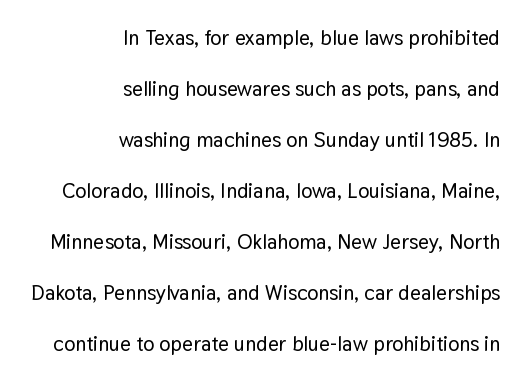
Q: Is the text italic (slanted)? A: No, it is upright.
Q: Is the text underlined? A: No.
Q: How is the paragraph aligned? A: Right-aligned.
Q: Is the spacing between letters normal or unusually wide? A: Normal.
Q: Is the spacing between lines tight, normal or loose? A: Loose.
